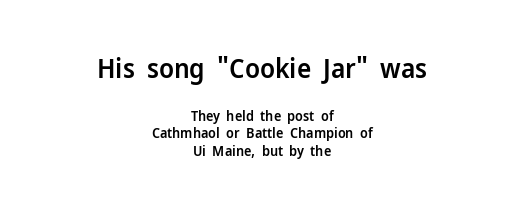
The image shows 27 px text type, upright; set centered, normal line spacing (1.26x), normal letter spacing, not underlined; the first (top) block is 1.93x larger.
